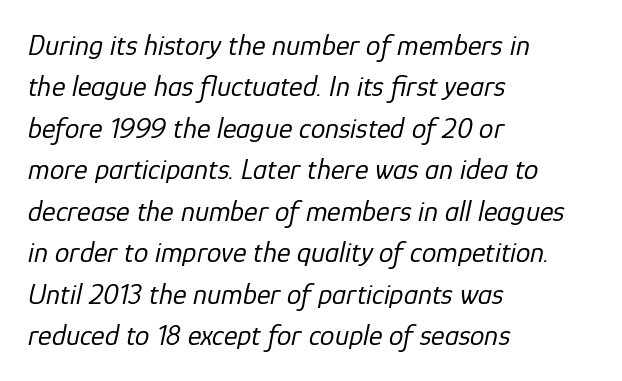
Q: Is the text bold? A: No.
Q: Is the text italic (slanted)? A: Yes, it leans right by about 12 degrees.
Q: Is the text underlined? A: No.
Q: How is the paragraph aligned? A: Left-aligned.
Q: Is the spacing between letters normal or unusually wide? A: Normal.
Q: Is the spacing between lines tight, normal or loose? A: Normal.
Q: Width (condensed, normal, or wide)? A: Normal.
Q: Stroke contrast? A: Low.
Q: x-height? A: Medium.
Q: Monospaced? A: No.
